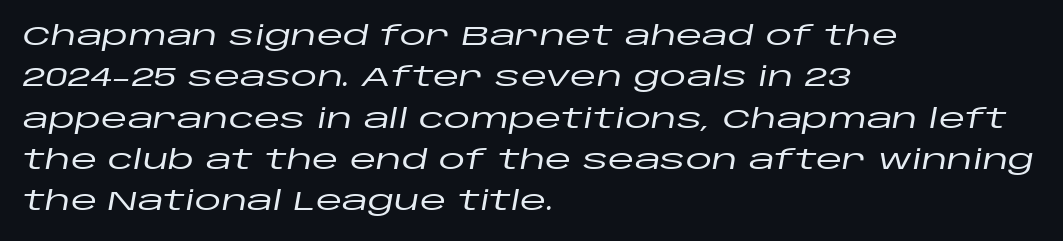
{"italic": "yes", "lean": "right", "slant_degrees": 10, "underline": "no", "align": "left", "line_spacing": "normal", "line_spacing_ratio": 1.53, "letter_spacing": "normal", "letter_spacing_em": 0.0, "glyph_px": 27}
